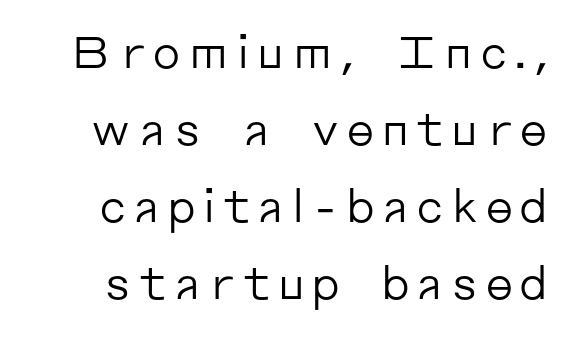
Q: Is the text bold? A: No.
Q: Is the text italic (slanted)? A: No, it is upright.
Q: Is the typeface a serif or a sans-serif typeface? A: Sans-serif.
Q: Is the text underlined? A: No.
Q: Width (condensed, normal, or wide)? A: Normal.
Q: Stroke contrast? A: Low.
Q: x-height? A: Medium.
Q: Monospaced? A: No.
